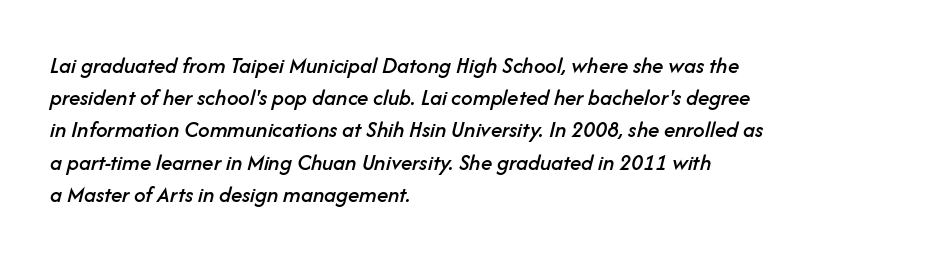
Q: Is the text italic (slanted)? A: Yes, it leans right by about 14 degrees.
Q: Is the text underlined? A: No.
Q: How is the paragraph aligned? A: Left-aligned.
Q: Is the spacing between letters normal or unusually wide? A: Normal.
Q: Is the spacing between lines tight, normal or loose? A: Normal.
